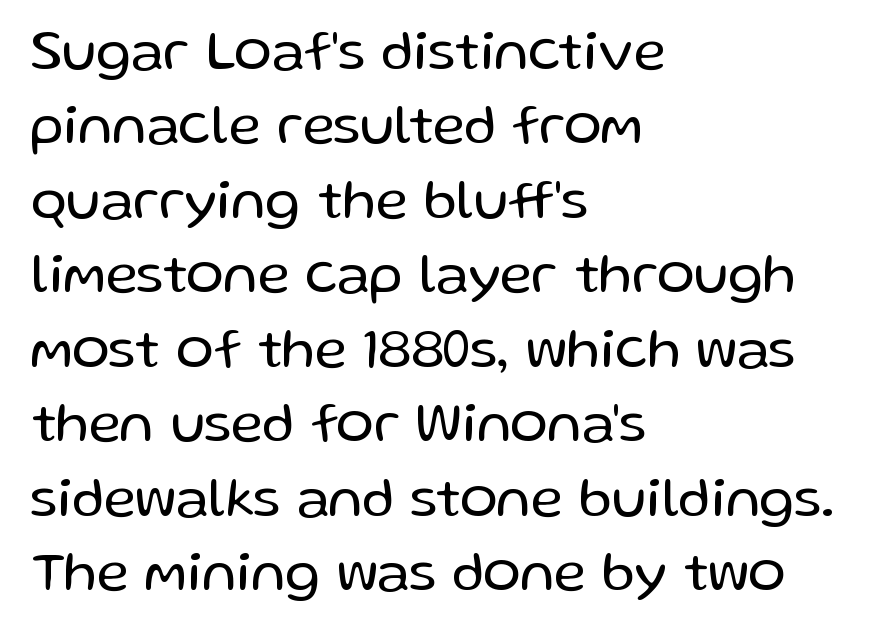
Is this a fixed-width face? No — the glyphs have proportional, varying widths. The typesetter chose a ragged-right arrangement here. The area under the type is left untouched. Is there much room between lines? A standard amount, neither cramped nor airy. It's the straight-up-and-down kind of type. Bold? No — there's no thickening of the strokes.
